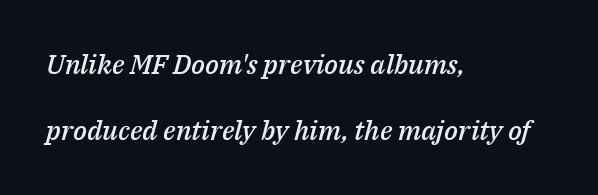
The image shows 27 px text type, italic (leaning right); set left-aligned, loose line spacing (2.46x), normal letter spacing, not underlined.
